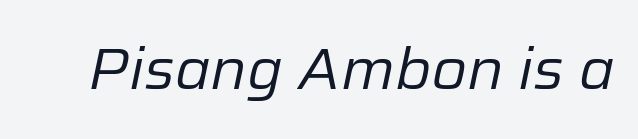
Q: Is the text bold? A: No.
Q: Is the text italic (slanted)? A: Yes, it leans right by about 12 degrees.
Q: Is the text underlined? A: No.
Q: Is the spacing between letters normal or unusually wide? A: Normal.
Q: Width (condensed, normal, or wide)? A: Normal.
Q: Stroke contrast? A: Low.
Q: x-height? A: Medium.
Q: Monospaced? A: No.
